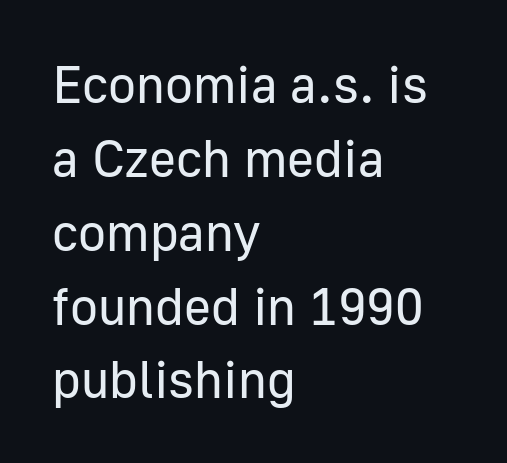
These lines are rendered in a variable-pitch font. In terms of leading, this rendering sits right in the middle. Beneath every word, the page is bare. In terms of posture, this sample is upright. Typographically, this falls in the sans-serif category.
